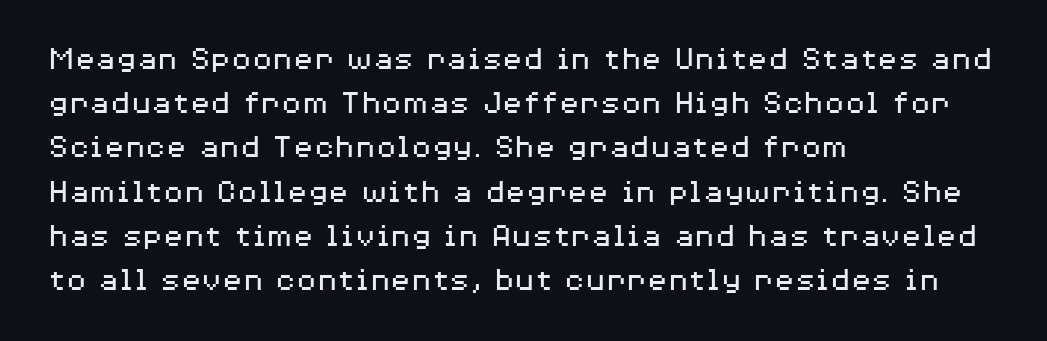
The paragraph has a hard left edge and a soft right edge. Each letter keeps its own natural width here, so spacing adapts to shape. The letterforms sit shoulder to shoulder at normal distance. Check under the words: just untouched page. When letters stand straight like this, we call the style roman or upright. The font family rendered here belongs to the sans-serif group.
